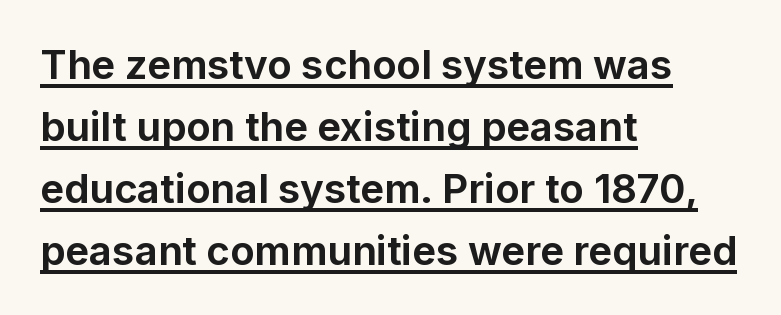
{"serif": "no", "italic": "no", "bold": "yes", "weight": "bold", "width": "normal", "stroke_contrast": "low", "x_height": "medium", "monospaced": "no", "underline": "yes", "align": "left", "line_spacing": "normal", "line_spacing_ratio": 1.55, "letter_spacing": "normal", "letter_spacing_em": 0.0, "glyph_px": 40}
